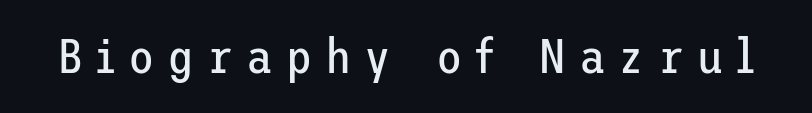
Q: Is the text bold? A: No.
Q: Is the text italic (slanted)? A: No, it is upright.
Q: Is the typeface a serif or a sans-serif typeface? A: Sans-serif.
Q: Is the text underlined? A: No.
Q: Is the spacing between letters normal or unusually wide? A: Unusually wide.
Q: Width (condensed, normal, or wide)? A: Normal.
Q: Stroke contrast? A: Low.
Q: x-height? A: Medium.
